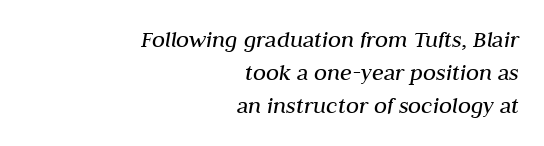
Compared with a flush-left layout, this one pins lines to the opposite, right side. Every character sits at an angle, as italics do. Compared with typical body copy, the letter spacing here is the same. The face looks like a standard text weight, possibly lighter.
